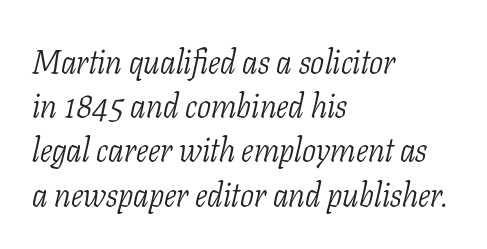
Q: Is the text bold? A: No.
Q: Is the text italic (slanted)? A: Yes, it leans right by about 11 degrees.
Q: Is the typeface a serif or a sans-serif typeface? A: Serif.
Q: Is the text underlined? A: No.
Q: How is the paragraph aligned? A: Left-aligned.
Q: Is the spacing between letters normal or unusually wide? A: Normal.
Q: Is the spacing between lines tight, normal or loose? A: Normal.
Q: Width (condensed, normal, or wide)? A: Condensed.
Q: Stroke contrast? A: Low.
Q: x-height? A: Medium.
Q: Monospaced? A: No.
